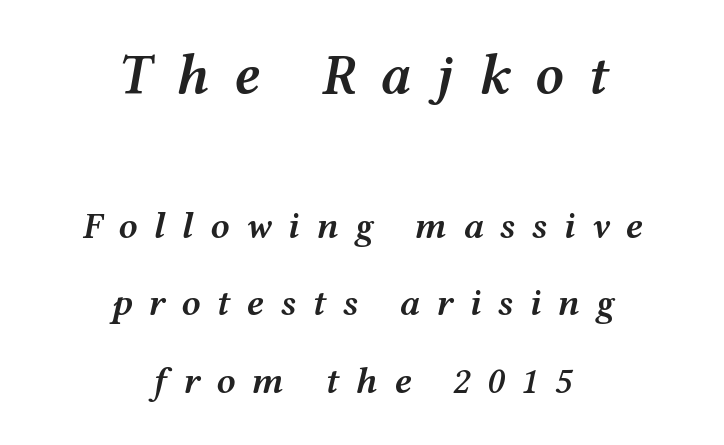
The block sitting higher on the canvas is the one with enlarged characters. Unmarked baselines from the first word to the last. Spacing between characters has been opened up far beyond the box default. Spacing verdict: proportional, widths tailored to each character. A semibold gives these letters moderate extra thickness, short of bold.
